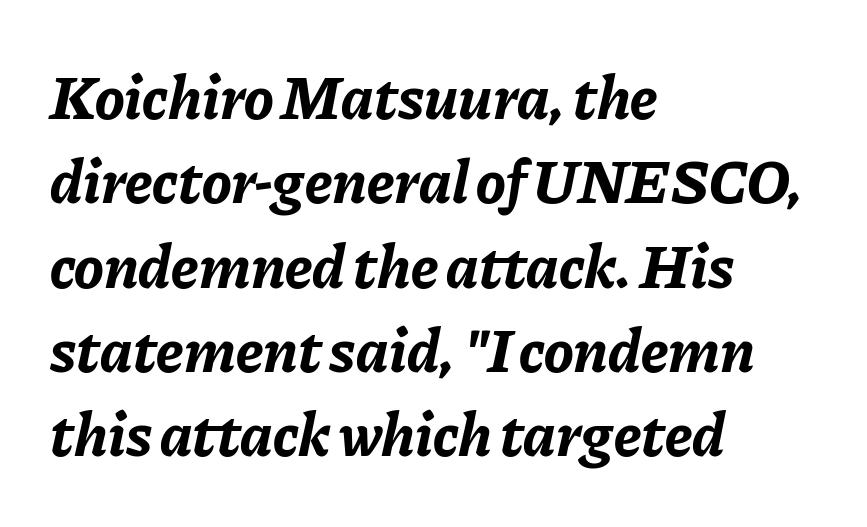
Pretty heavy lettering here — definitely bold. Type without underlining. Looks like regular typesetting: each glyph gets only the width it needs. What stands out about the letter spacing? Nothing — it is the standard amount. The leading is moderate, giving the passage an even texture. Is the type slanted? Yes — the strokes lean at a clear angle.
